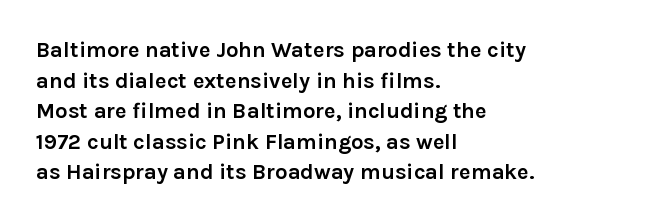
Q: Is the text bold? A: Yes.
Q: Is the text italic (slanted)? A: No, it is upright.
Q: Is the text underlined? A: No.
Q: How is the paragraph aligned? A: Left-aligned.
Q: Is the spacing between letters normal or unusually wide? A: Normal.
Q: Is the spacing between lines tight, normal or loose? A: Normal.
